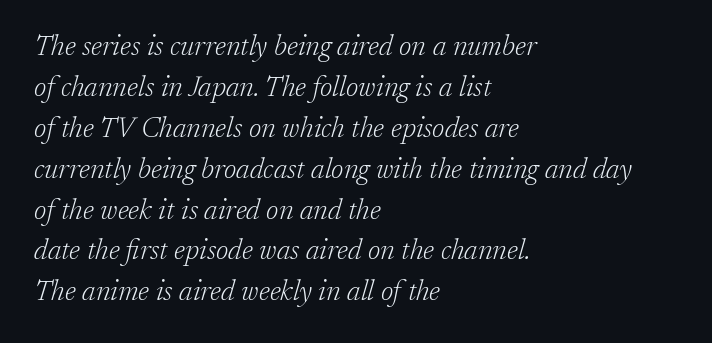
Regarding leading, the lines here are spaced in the standard way. The passage shown is typed in a proportional face where columns would drift. Stems here are at most as thick as an everyday book face. The lines in this sample share a left origin and differ only in where they stop. Small tapered or slab feet sit at the stroke ends, so this counts as serif. Tracking here is standard; glyphs follow each other at the usual distance.
